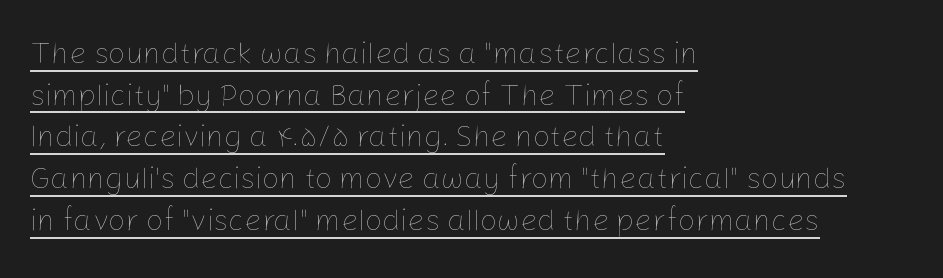
Q: Is the text bold? A: No.
Q: Is the text italic (slanted)? A: No, it is upright.
Q: Is the text underlined? A: Yes.
Q: How is the paragraph aligned? A: Left-aligned.
Q: Is the spacing between letters normal or unusually wide? A: Normal.
Q: Is the spacing between lines tight, normal or loose? A: Normal.
Q: Width (condensed, normal, or wide)? A: Normal.
Q: Stroke contrast? A: Low.
Q: x-height? A: Medium.
Q: Monospaced? A: No.
